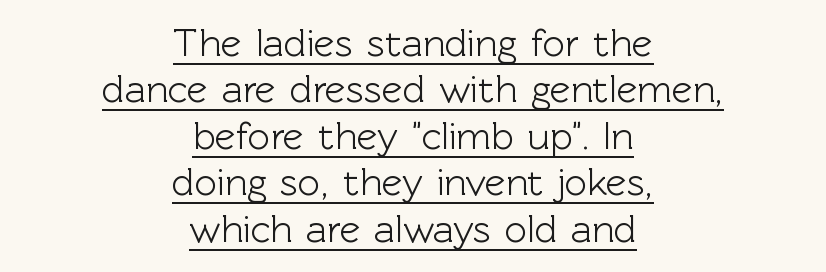
The font's upright variant was chosen for this text. Standard letterfit; no display-style spreading of the glyphs. A student would call this center alignment; a typographer would say set centered. You could not count columns in this text — the font is proportionally spaced. The type family on display is of the sans-serif kind. Every word sits above its own underline.
